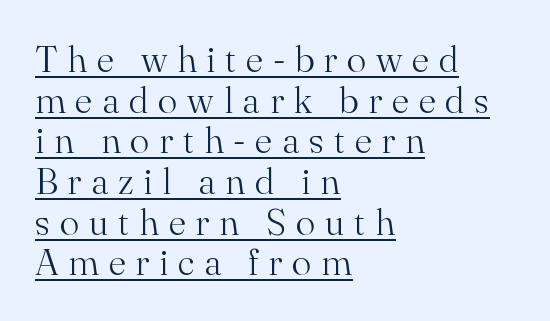
Q: Is the text bold? A: No.
Q: Is the text italic (slanted)? A: No, it is upright.
Q: Is the typeface a serif or a sans-serif typeface? A: Serif.
Q: Is the text underlined? A: Yes.
Q: How is the paragraph aligned? A: Left-aligned.
Q: Is the spacing between letters normal or unusually wide? A: Unusually wide.
Q: Is the spacing between lines tight, normal or loose? A: Tight.
Q: Width (condensed, normal, or wide)? A: Normal.
Q: Stroke contrast? A: Medium.
Q: x-height? A: Small.
Q: Monospaced? A: No.
